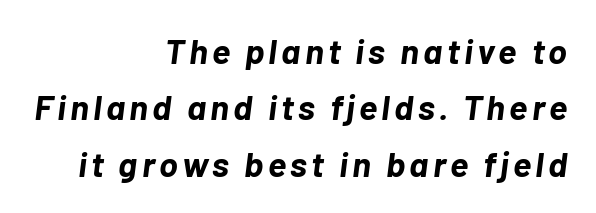
{"italic": "yes", "lean": "right", "slant_degrees": 7, "bold": "yes", "weight": "bold", "width": "normal", "stroke_contrast": "low", "x_height": "medium", "monospaced": "no", "underline": "no", "align": "right", "line_spacing": "normal", "line_spacing_ratio": 1.61, "glyph_px": 35}
